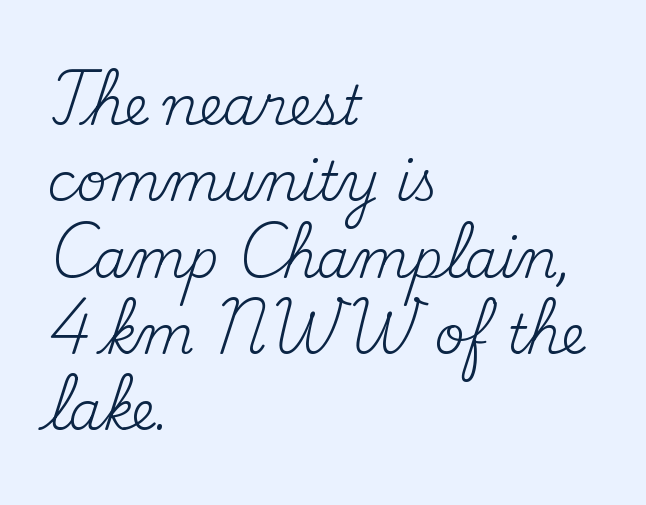
The image shows 53 px regular-weight serif type; set left-aligned, normal line spacing (1.44x), normal letter spacing, not underlined; medium stroke contrast and a small x-height.
